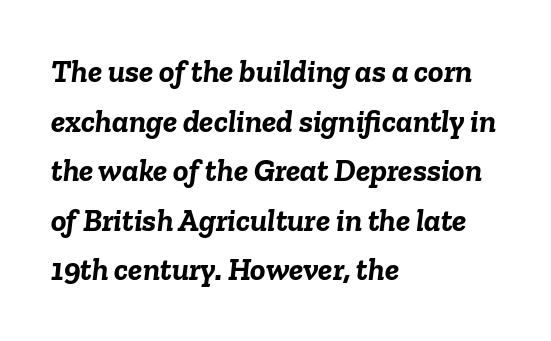
The image shows 32 px semibold type, italic (leaning right); set left-aligned, normal line spacing (1.55x), normal letter spacing, not underlined; low stroke contrast and a medium x-height.
